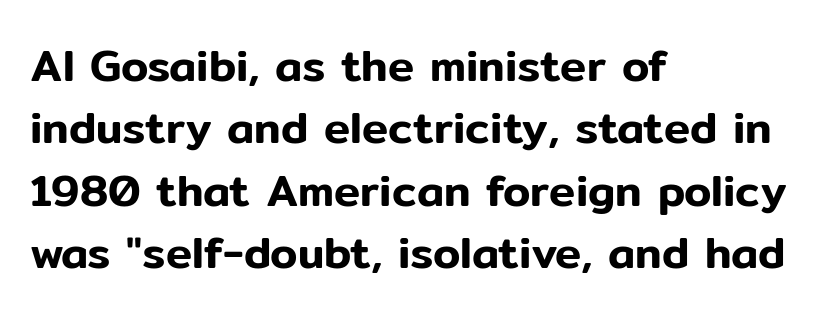
Line beginnings align vertically; line endings do not. You could call the tracking neutral — neither tight nor loose. The lines sit at an ordinary, default distance from one another. Each row of text sits above clean, open space.
